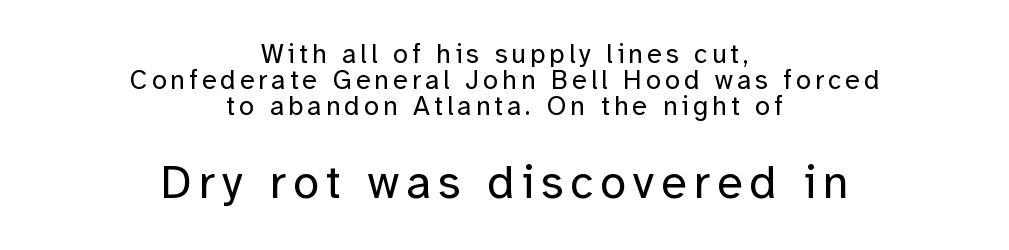
Q: Is the text bold? A: No.
Q: Is the text italic (slanted)? A: No, it is upright.
Q: Is the typeface a serif or a sans-serif typeface? A: Sans-serif.
Q: Is the text underlined? A: No.
Q: How is the paragraph aligned? A: Centered.
Q: Is the spacing between lines tight, normal or loose? A: Tight.
Q: Which block of text is set in a larger size, the first (top) or the second (bottom)? A: The second (bottom) one.
Q: Width (condensed, normal, or wide)? A: Normal.
Q: Stroke contrast? A: Low.
Q: x-height? A: Medium.
Q: Monospaced? A: No.
